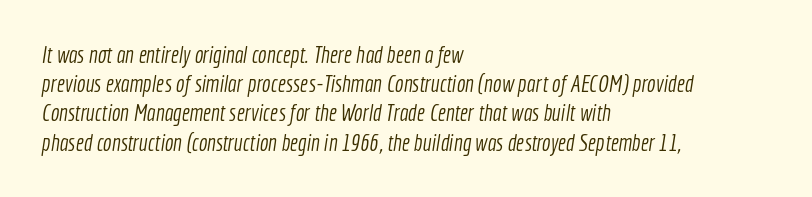
The image shows 23 px text type; set left-aligned, normal line spacing (1.27x), normal letter spacing, not underlined.
